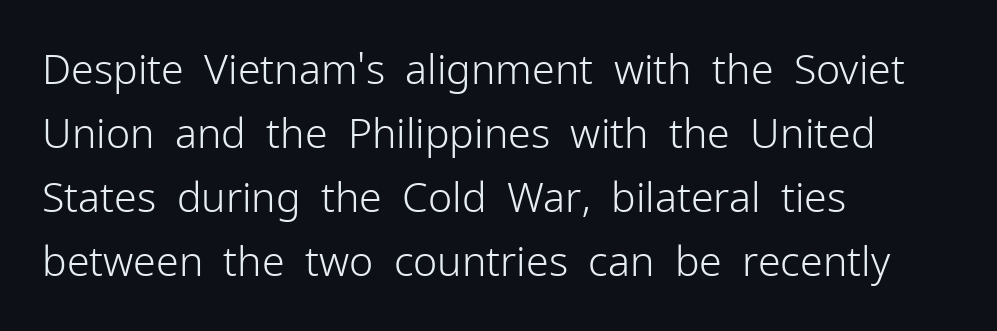
{"serif": "no", "italic": "no", "bold": "no", "weight": "light", "width": "normal", "stroke_contrast": "low", "x_height": "medium", "monospaced": "no", "underline": "no", "align": "left", "line_spacing": "normal", "line_spacing_ratio": 1.56, "letter_spacing": "normal", "letter_spacing_em": 0.0, "glyph_px": 41}
